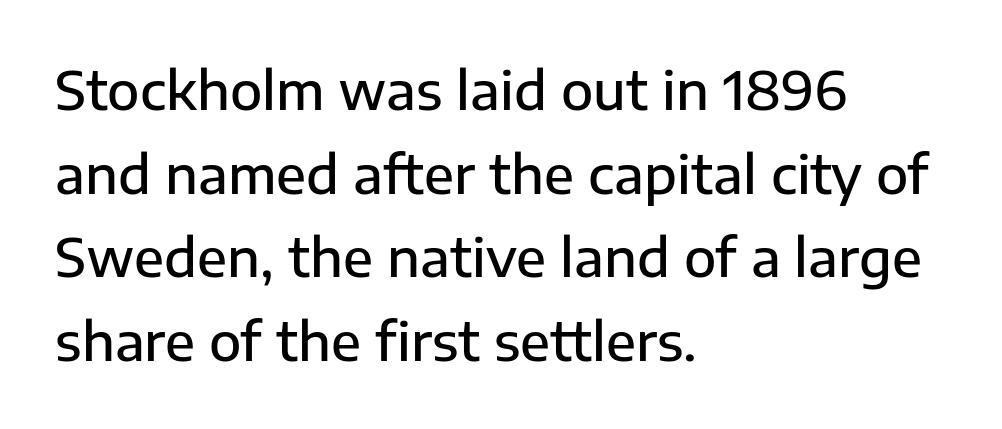
Q: Is the text bold? A: Semi-bold.
Q: Is the text italic (slanted)? A: No, it is upright.
Q: Is the typeface a serif or a sans-serif typeface? A: Sans-serif.
Q: Is the text underlined? A: No.
Q: How is the paragraph aligned? A: Left-aligned.
Q: Is the spacing between letters normal or unusually wide? A: Normal.
Q: Is the spacing between lines tight, normal or loose? A: Normal.
Q: Width (condensed, normal, or wide)? A: Normal.
Q: Stroke contrast? A: Low.
Q: x-height? A: Medium.
Q: Monospaced? A: No.
